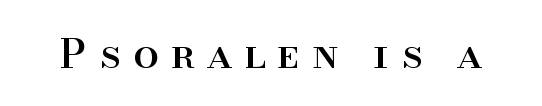
Yep, those are serifs on the letters. The gaps between neighbouring characters are conspicuously large. Descender tails drop into unmarked territory. It's the straight-up-and-down kind of type. Looks like regular typesetting: each glyph gets only the width it needs.
